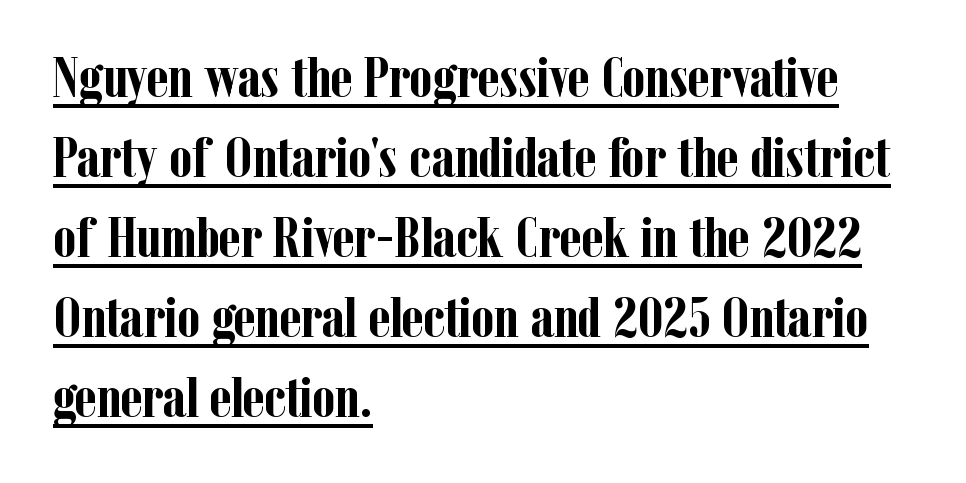
Q: Is the text bold? A: Yes.
Q: Is the text italic (slanted)? A: No, it is upright.
Q: Is the typeface a serif or a sans-serif typeface? A: Serif.
Q: Is the text underlined? A: Yes.
Q: How is the paragraph aligned? A: Left-aligned.
Q: Is the spacing between letters normal or unusually wide? A: Normal.
Q: Is the spacing between lines tight, normal or loose? A: Normal.
Q: Width (condensed, normal, or wide)? A: Condensed.
Q: Stroke contrast? A: Low.
Q: x-height? A: Medium.
Q: Monospaced? A: No.
